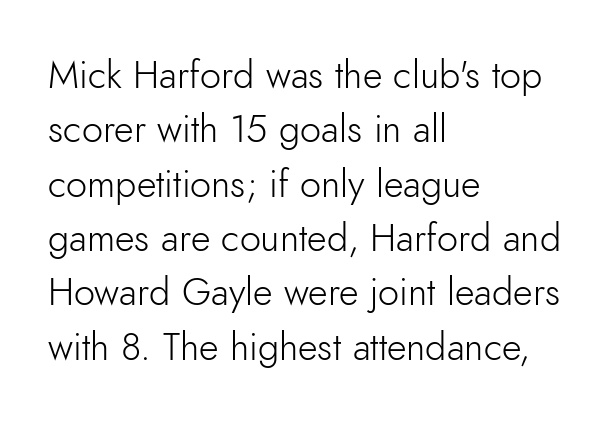
Q: Is the text bold? A: No.
Q: Is the text italic (slanted)? A: No, it is upright.
Q: Is the typeface a serif or a sans-serif typeface? A: Sans-serif.
Q: Is the text underlined? A: No.
Q: How is the paragraph aligned? A: Left-aligned.
Q: Is the spacing between letters normal or unusually wide? A: Normal.
Q: Is the spacing between lines tight, normal or loose? A: Normal.
Q: Width (condensed, normal, or wide)? A: Normal.
Q: Stroke contrast? A: Low.
Q: x-height? A: Small.
Q: Monospaced? A: No.
